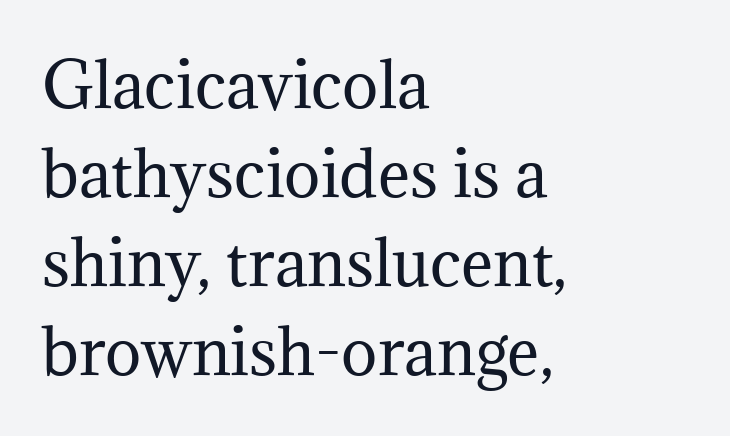
{"serif": "yes", "italic": "no", "bold": "no", "weight": "regular", "width": "normal", "stroke_contrast": "medium", "x_height": "medium", "monospaced": "no", "underline": "no", "align": "left", "line_spacing": "normal", "line_spacing_ratio": 1.46, "letter_spacing": "normal", "letter_spacing_em": 0.0, "glyph_px": 61}
